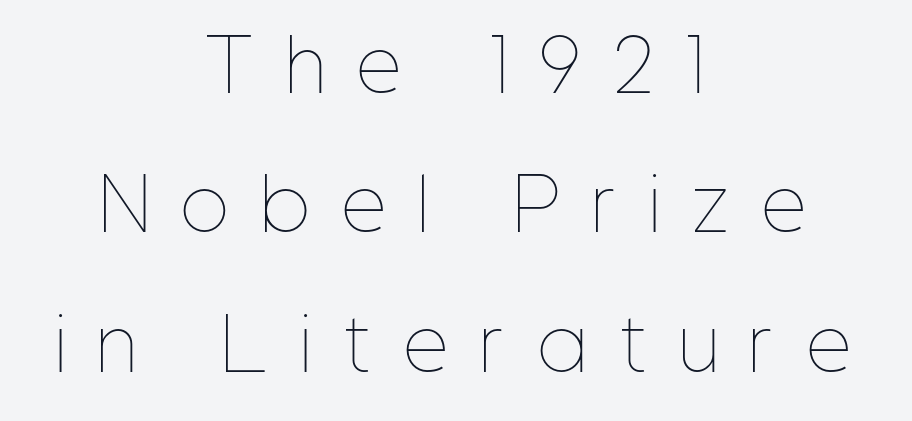
The image shows 70 px thin, condensed type, upright; set centered, loose line spacing (1.99x), unusually wide letter spacing (+0.48 em), not underlined; low stroke contrast and a medium x-height.
